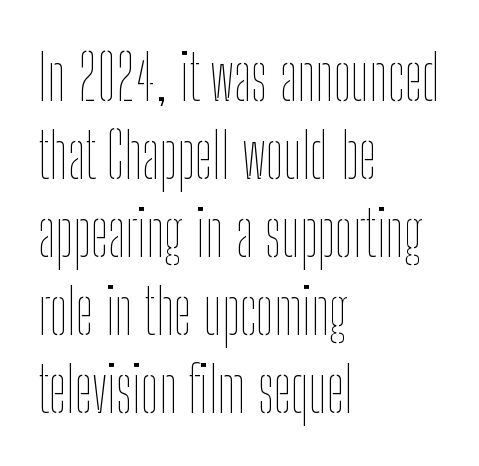
Q: Is the text bold? A: No.
Q: Is the text italic (slanted)? A: No, it is upright.
Q: Is the text underlined? A: No.
Q: How is the paragraph aligned? A: Left-aligned.
Q: Is the spacing between letters normal or unusually wide? A: Normal.
Q: Width (condensed, normal, or wide)? A: Condensed.
Q: Stroke contrast? A: Low.
Q: x-height? A: Medium.
Q: Monospaced? A: No.
